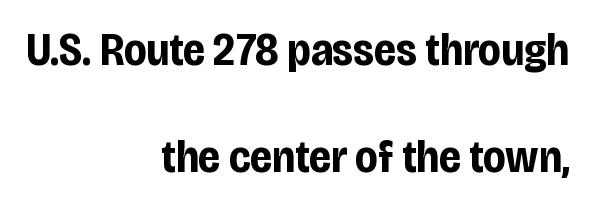
{"serif": "no", "italic": "no", "bold": "yes", "weight": "bold", "width": "condensed", "stroke_contrast": "low", "x_height": "large", "monospaced": "no", "underline": "no", "align": "right", "line_spacing": "loose", "line_spacing_ratio": 2.33, "letter_spacing": "normal", "letter_spacing_em": 0.0, "glyph_px": 46}
